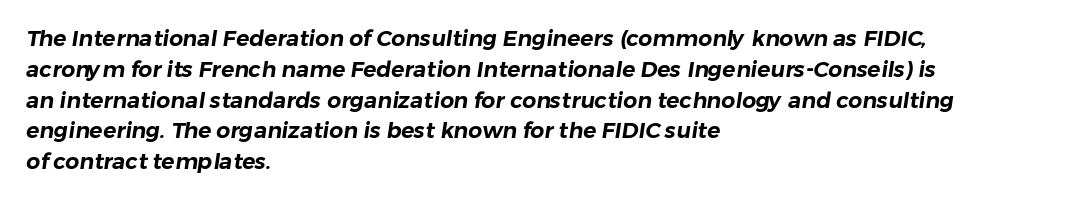
Q: Is the text underlined? A: No.
Q: How is the paragraph aligned? A: Left-aligned.
Q: Is the spacing between letters normal or unusually wide? A: Normal.
Q: Is the spacing between lines tight, normal or loose? A: Normal.
